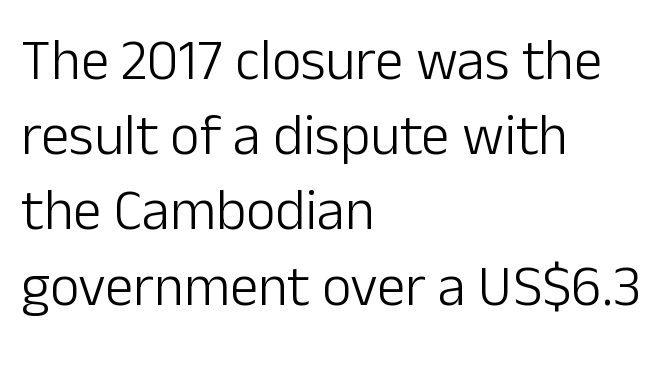
{"serif": "no", "italic": "no", "bold": "no", "weight": "light", "width": "normal", "stroke_contrast": "low", "x_height": "medium", "monospaced": "no", "underline": "no", "align": "left", "line_spacing": "normal", "line_spacing_ratio": 1.32, "letter_spacing": "normal", "letter_spacing_em": 0.0, "glyph_px": 57}
